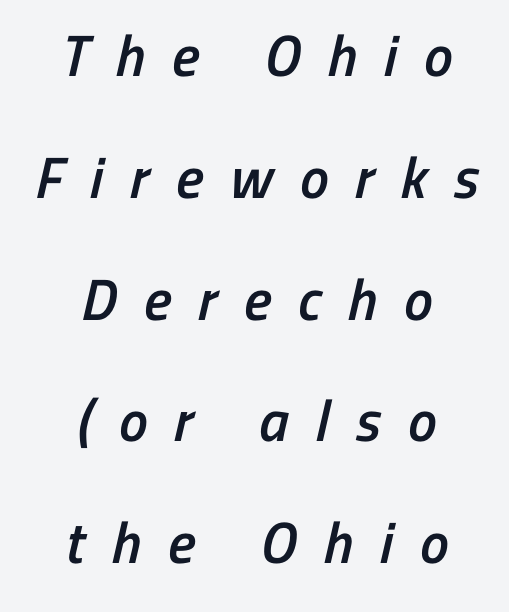
The image shows 58 px semibold, condensed sans-serif type; set centered, loose line spacing (2.1x), unusually wide letter spacing (+0.46 em), not underlined; low stroke contrast and a medium x-height.
